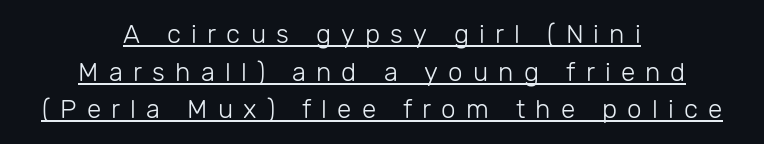
Q: Is the text bold? A: No.
Q: Is the text italic (slanted)? A: No, it is upright.
Q: Is the text underlined? A: Yes.
Q: How is the paragraph aligned? A: Centered.
Q: Is the spacing between letters normal or unusually wide? A: Unusually wide.
Q: Is the spacing between lines tight, normal or loose? A: Normal.
